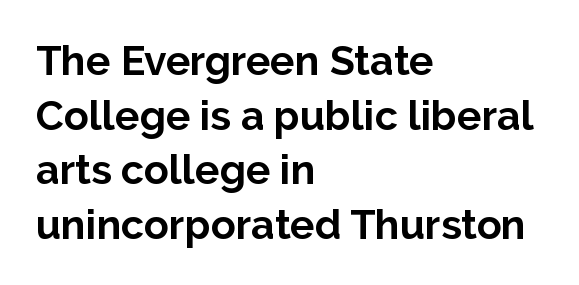
This rendering uses left alignment, leaving the right contour irregular. The glyphs in this specimen are sans serif. The letters stand upright; this is a roman face. The rendering uses natural spacing where letterforms have individual widths. Vertical spacing — default. Descenders are the only things crossing below the line.
